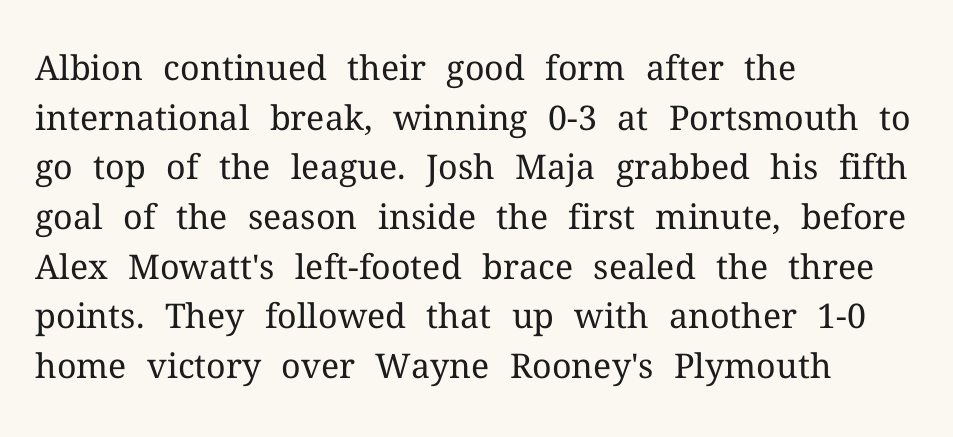
The image shows 34 px regular-weight serif type, upright; set left-aligned, normal line spacing (1.46x), normal letter spacing, not underlined; medium stroke contrast and a medium x-height.
